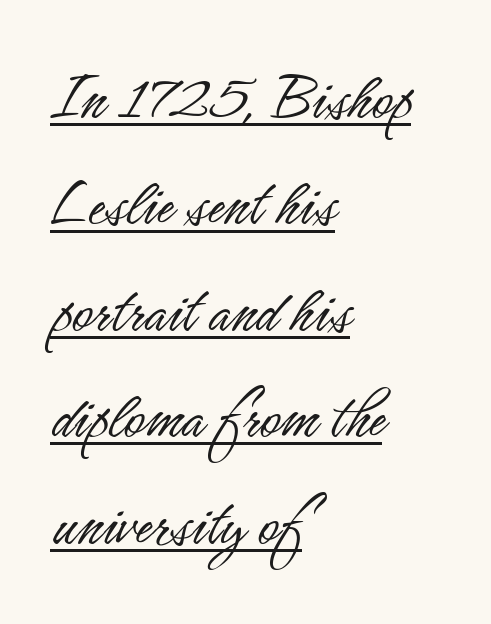
The font sits on the lighter half of the weight spectrum, regular included. Here the glyphs are tracked normally, forming tight word shapes. All the whitespace from short lines collects on the right. In designer terms, the underline attribute is active on this setting. Classification — sans serif.
